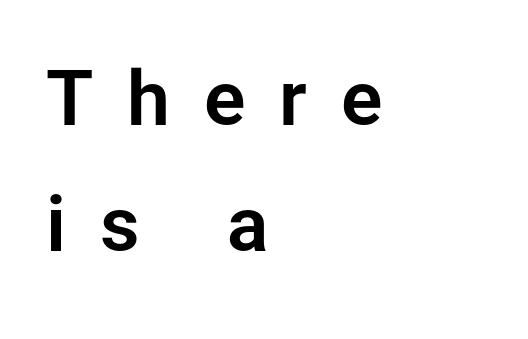
Q: Is the text italic (slanted)? A: No, it is upright.
Q: Is the typeface a serif or a sans-serif typeface? A: Sans-serif.
Q: Is the text underlined? A: No.
Q: How is the paragraph aligned? A: Left-aligned.
Q: Is the spacing between letters normal or unusually wide? A: Unusually wide.
Q: Is the spacing between lines tight, normal or loose? A: Normal.
Q: Width (condensed, normal, or wide)? A: Normal.
Q: Stroke contrast? A: Low.
Q: x-height? A: Medium.
Q: Monospaced? A: No.
